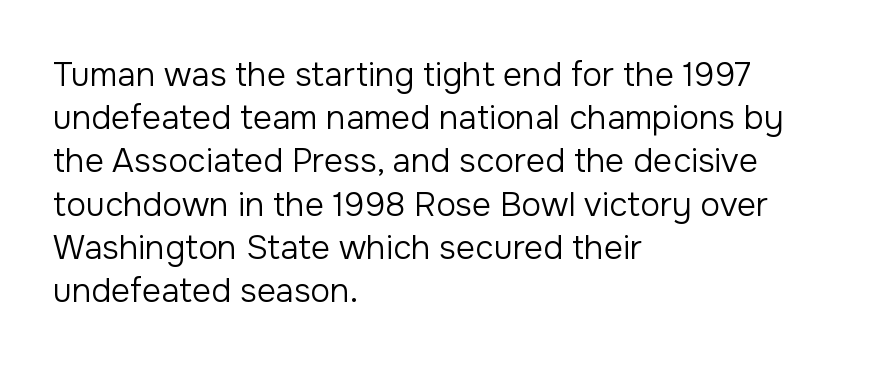
{"serif": "no", "italic": "no", "bold": "no", "weight": "regular", "width": "normal", "stroke_contrast": "low", "x_height": "medium", "monospaced": "no", "underline": "no", "align": "left", "line_spacing": "normal", "line_spacing_ratio": 1.31, "letter_spacing": "normal", "letter_spacing_em": 0.0, "glyph_px": 33}
